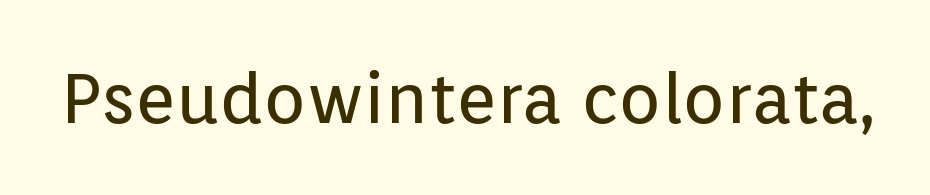
The image shows 70 px regular-weight sans-serif type, upright; set normal letter spacing, not underlined; low stroke contrast and a medium x-height.
